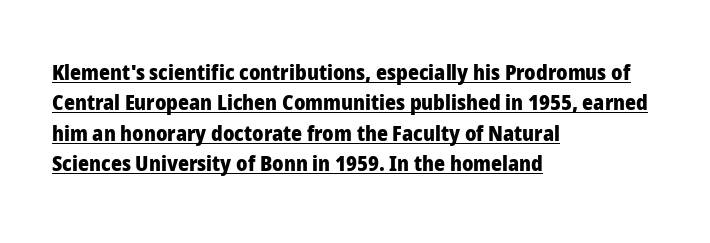
The image shows 21 px bold type, upright; set left-aligned, normal line spacing (1.45x), normal letter spacing, underlined.
